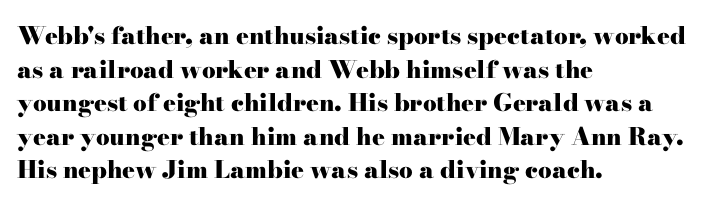
The image shows 24 px bold type, upright; set left-aligned, normal line spacing (1.4x), normal letter spacing, not underlined.
